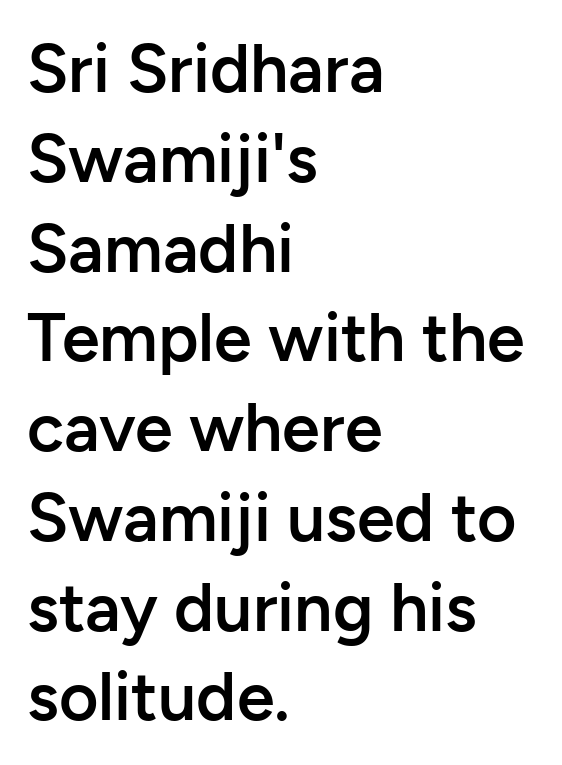
The image shows 68 px semibold sans-serif type, upright; set left-aligned, normal line spacing (1.32x), normal letter spacing, not underlined; low stroke contrast and a medium x-height.
